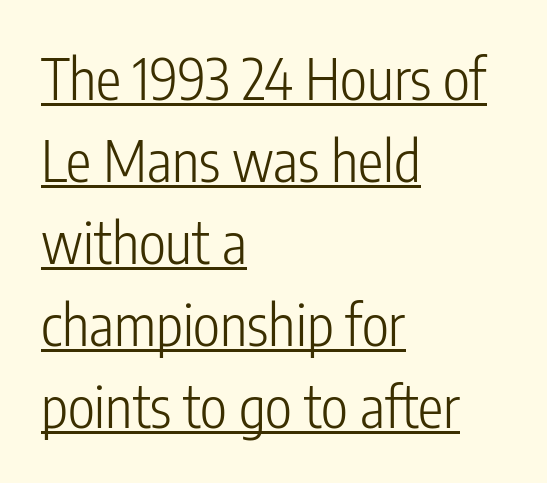
Q: Is the text bold? A: No.
Q: Is the text italic (slanted)? A: No, it is upright.
Q: Is the typeface a serif or a sans-serif typeface? A: Sans-serif.
Q: Is the text underlined? A: Yes.
Q: How is the paragraph aligned? A: Left-aligned.
Q: Is the spacing between letters normal or unusually wide? A: Normal.
Q: Is the spacing between lines tight, normal or loose? A: Normal.
Q: Width (condensed, normal, or wide)? A: Condensed.
Q: Stroke contrast? A: Low.
Q: x-height? A: Medium.
Q: Monospaced? A: No.
